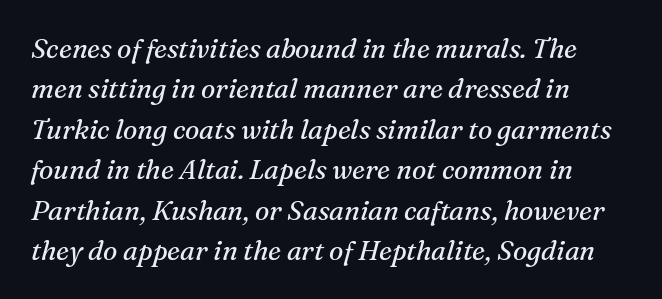
This reads as an unemphasized weight, regular at the heaviest. The typesetter chose a ragged-right arrangement here. Vertically, the passage feels balanced, rows spaced as you'd expect. You could call the tracking neutral — neither tight nor loose. Bare-footed words on every line. Would a proofreader flag this as italicized? Yes.
